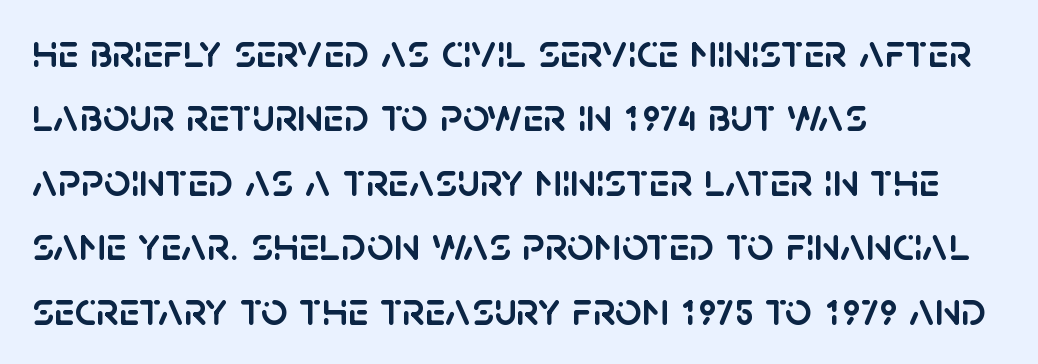
Q: Is the text italic (slanted)? A: No, it is upright.
Q: Is the typeface a serif or a sans-serif typeface? A: Sans-serif.
Q: Is the text underlined? A: No.
Q: How is the paragraph aligned? A: Left-aligned.
Q: Is the spacing between letters normal or unusually wide? A: Normal.
Q: Is the spacing between lines tight, normal or loose? A: Normal.
Q: Width (condensed, normal, or wide)? A: Normal.
Q: Stroke contrast? A: Low.
Q: x-height? A: Large.
Q: Monospaced? A: No.
